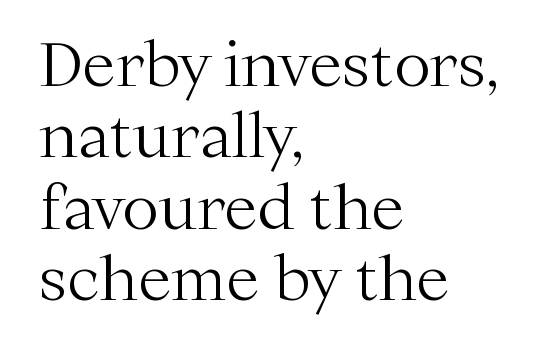
Q: Is the text bold? A: No.
Q: Is the text italic (slanted)? A: No, it is upright.
Q: Is the typeface a serif or a sans-serif typeface? A: Serif.
Q: Is the text underlined? A: No.
Q: How is the paragraph aligned? A: Left-aligned.
Q: Is the spacing between letters normal or unusually wide? A: Normal.
Q: Width (condensed, normal, or wide)? A: Normal.
Q: Stroke contrast? A: Medium.
Q: x-height? A: Medium.
Q: Monospaced? A: No.
